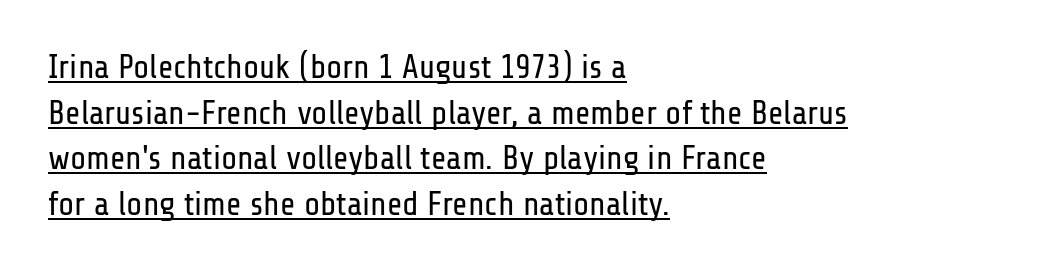
Inter-character spacing is left at the font's built-in metrics. The font sits on the lighter half of the weight spectrum, regular included. The text was rendered using a sans face with plain stroke endings. Layout note: lines flush left. The passage shown stacks its lines at a standard gap. Character widths vary here, with narrow letters taking less room than wide ones.
